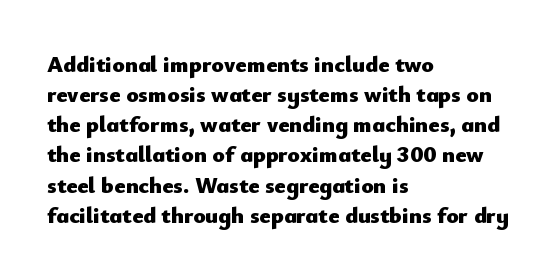
The image shows 23 px bold type, upright; set left-aligned, normal line spacing (1.31x), normal letter spacing, not underlined.
